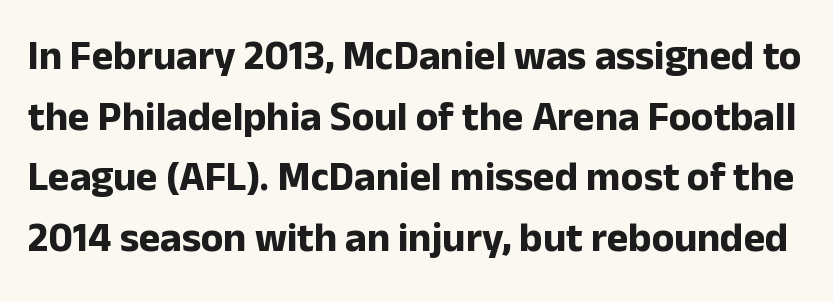
The image shows 41 px bold sans-serif type, upright; set normal line spacing (1.48x), normal letter spacing, not underlined; low stroke contrast and a medium x-height.
